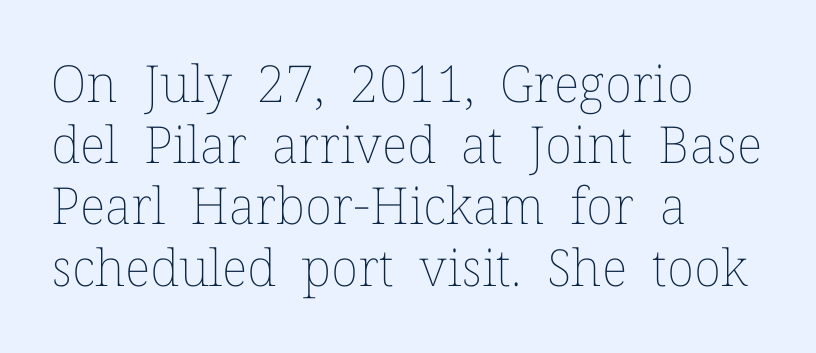
{"italic": "no", "bold": "no", "weight": "thin", "width": "normal", "stroke_contrast": "low", "x_height": "medium", "monospaced": "no", "underline": "no", "align": "left", "line_spacing_ratio": 1.2, "letter_spacing": "normal", "letter_spacing_em": 0.0, "glyph_px": 51}
